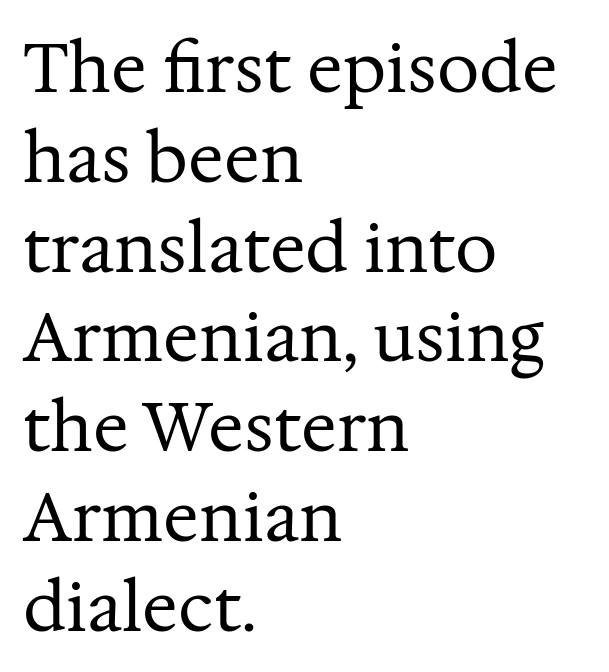
Q: Is the text bold? A: No.
Q: Is the text italic (slanted)? A: No, it is upright.
Q: Is the typeface a serif or a sans-serif typeface? A: Serif.
Q: Is the text underlined? A: No.
Q: How is the paragraph aligned? A: Left-aligned.
Q: Is the spacing between letters normal or unusually wide? A: Normal.
Q: Is the spacing between lines tight, normal or loose? A: Normal.
Q: Width (condensed, normal, or wide)? A: Normal.
Q: Stroke contrast? A: Medium.
Q: x-height? A: Medium.
Q: Monospaced? A: No.
